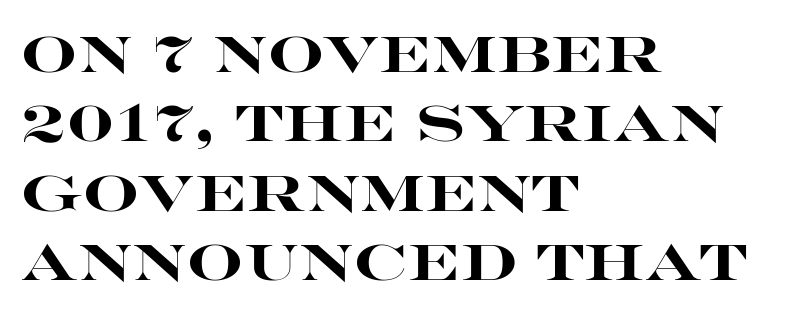
Compared with typical paragraphs, the rows here are spaced about the same. The letters stand straight up with perfectly vertical stems. Short and long lines alike share a common starting point at left. The face used here has the dense, thick strokes of a bold. Is this a fixed-width face? No — the glyphs have proportional, varying widths. Quick note: underline off.
